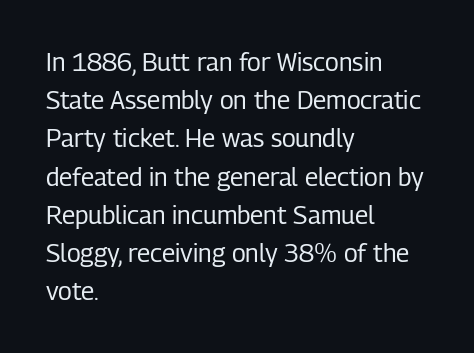
Q: Is the text bold? A: No.
Q: Is the text italic (slanted)? A: No, it is upright.
Q: Is the text underlined? A: No.
Q: How is the paragraph aligned? A: Left-aligned.
Q: Is the spacing between letters normal or unusually wide? A: Normal.
Q: Is the spacing between lines tight, normal or loose? A: Normal.
